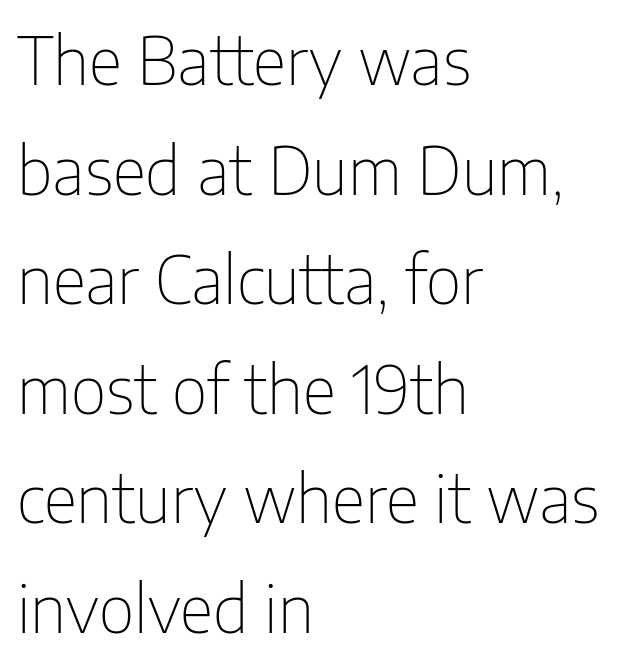
{"serif": "no", "italic": "no", "bold": "no", "weight": "thin", "width": "condensed", "stroke_contrast": "low", "x_height": "medium", "monospaced": "no", "underline": "no", "align": "left", "line_spacing": "normal", "line_spacing_ratio": 1.66, "letter_spacing": "normal", "letter_spacing_em": 0.0, "glyph_px": 66}
